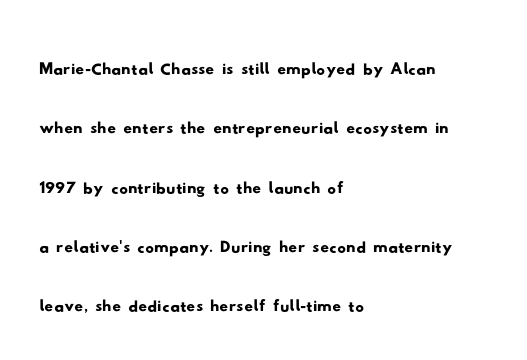
Descenders hang freely into open space. The line texture is even and compact thanks to regular tracking. Interline gaps are of average width in this sample. Think of a printed novel: that variable character pitch is what you see here.
